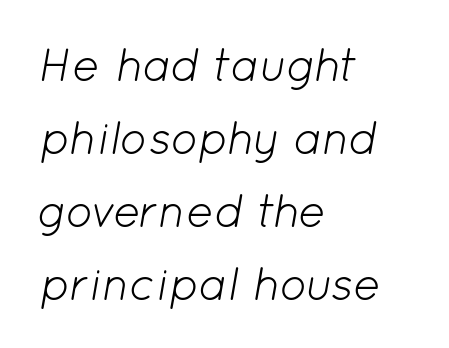
The image shows 46 px light type, italic (leaning right); set left-aligned, normal line spacing (1.59x), normal letter spacing, not underlined; low stroke contrast and a medium x-height.
